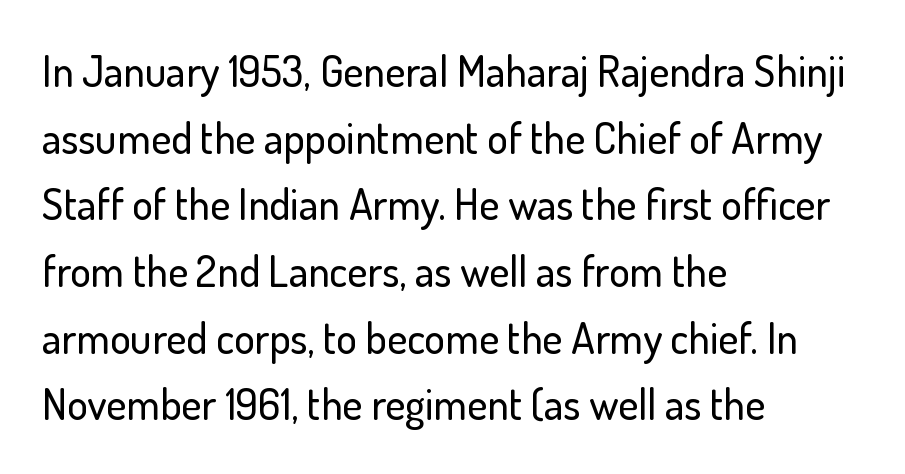
The image shows 43 px sans-serif type, upright; set left-aligned, normal line spacing (1.55x), normal letter spacing, not underlined; low stroke contrast and a small x-height.
